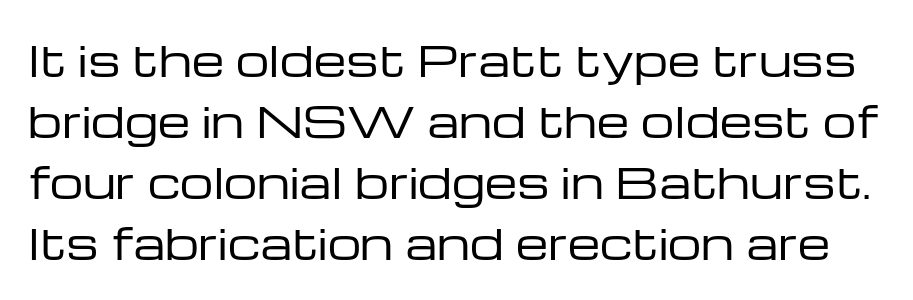
The passage shown stacks its lines at a standard gap. If you drew a line through each stem, it would be perfectly vertical. The specimen omits any rule beneath the text block's lines. Character widths vary here, with narrow letters taking less room than wide ones. Standard letterfit; no display-style spreading of the glyphs.
